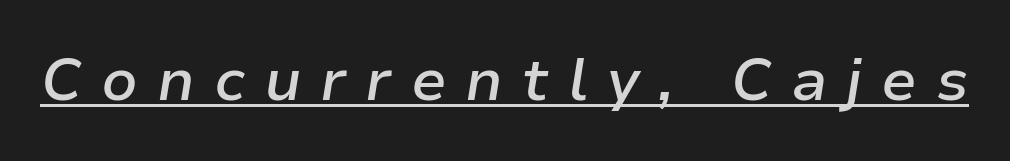
{"italic": "yes", "lean": "right", "slant_degrees": 9, "bold": "semi", "weight": "semibold", "width": "normal", "stroke_contrast": "low", "x_height": "medium", "monospaced": "no", "underline": "yes", "letter_spacing": "wide", "letter_spacing_em": 0.32, "glyph_px": 59}
